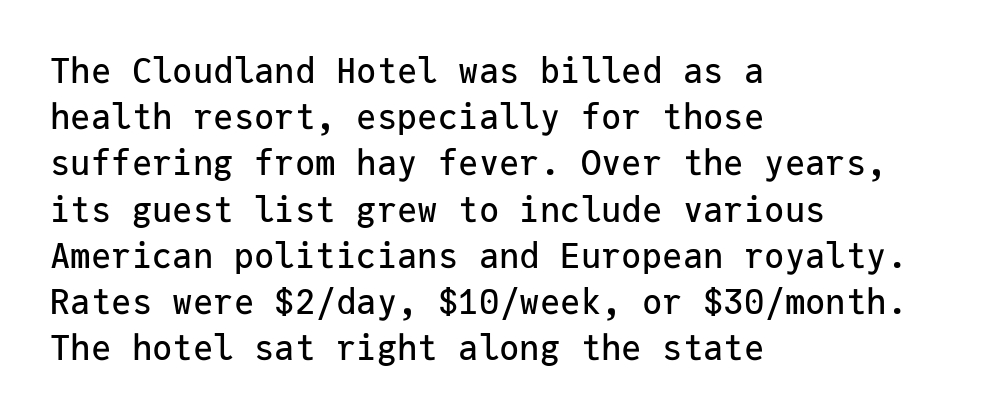
Q: Is the text italic (slanted)? A: No, it is upright.
Q: Is the typeface a serif or a sans-serif typeface? A: Sans-serif.
Q: Is the text underlined? A: No.
Q: How is the paragraph aligned? A: Left-aligned.
Q: Is the spacing between letters normal or unusually wide? A: Normal.
Q: Is the spacing between lines tight, normal or loose? A: Normal.
Q: Width (condensed, normal, or wide)? A: Normal.
Q: Stroke contrast? A: Low.
Q: x-height? A: Medium.
Q: Monospaced? A: Yes.
